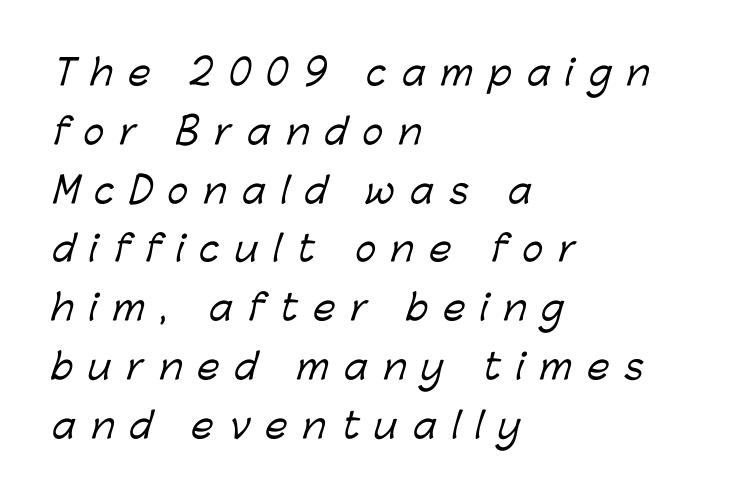
Q: Is the typeface a serif or a sans-serif typeface? A: Sans-serif.
Q: Is the text underlined? A: No.
Q: How is the paragraph aligned? A: Left-aligned.
Q: Is the spacing between letters normal or unusually wide? A: Unusually wide.
Q: Is the spacing between lines tight, normal or loose? A: Normal.
Q: Width (condensed, normal, or wide)? A: Normal.
Q: Stroke contrast? A: Low.
Q: x-height? A: Medium.
Q: Monospaced? A: No.
